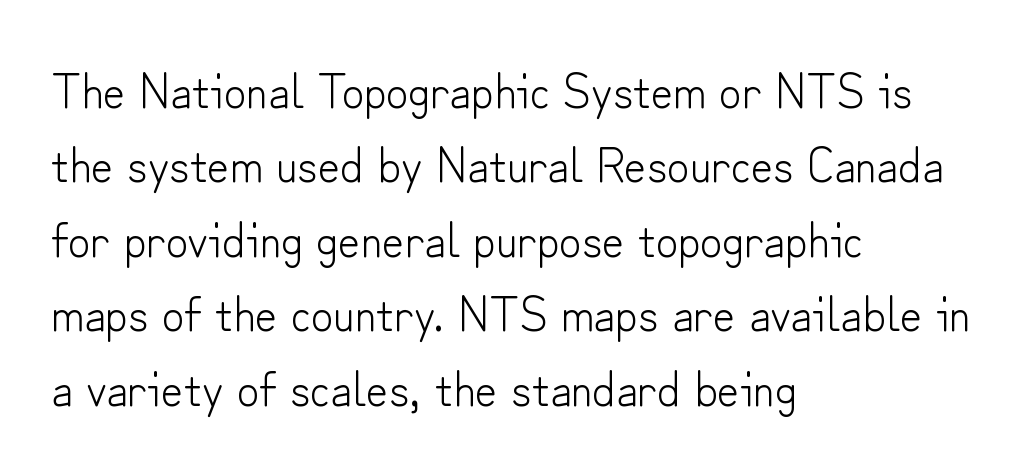
Q: Is the text bold? A: No.
Q: Is the text italic (slanted)? A: No, it is upright.
Q: Is the typeface a serif or a sans-serif typeface? A: Sans-serif.
Q: Is the text underlined? A: No.
Q: How is the paragraph aligned? A: Left-aligned.
Q: Is the spacing between letters normal or unusually wide? A: Normal.
Q: Is the spacing between lines tight, normal or loose? A: Normal.
Q: Width (condensed, normal, or wide)? A: Normal.
Q: Stroke contrast? A: Low.
Q: x-height? A: Small.
Q: Monospaced? A: No.
